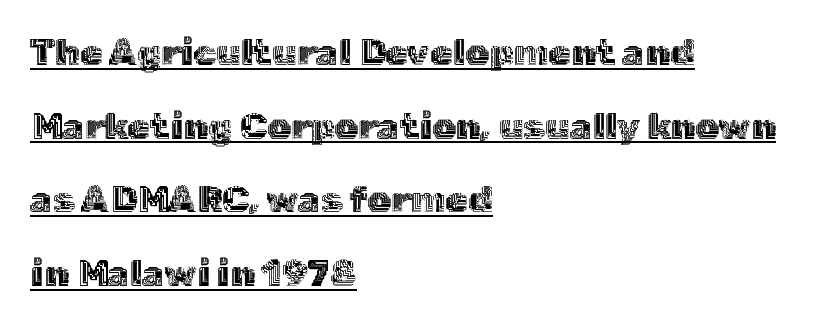
Students, observe the line beneath the letters — that is underlining. Successive baselines arrive slowly, with a big drop between each. The type is set solid horizontally, with unmodified tracking. Every character sits straight up, as roman type does. Proportional: the letters do not fall into vertical columns.
